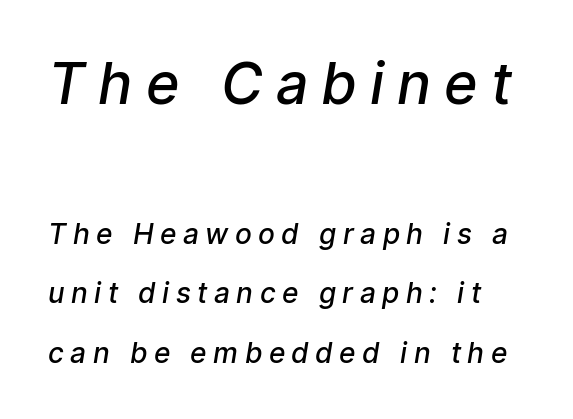
Q: Is the text bold? A: Semi-bold.
Q: Is the typeface a serif or a sans-serif typeface? A: Sans-serif.
Q: Is the text underlined? A: No.
Q: Is the spacing between letters normal or unusually wide? A: Unusually wide.
Q: Is the spacing between lines tight, normal or loose? A: Loose.
Q: Which block of text is set in a larger size, the first (top) or the second (bottom)? A: The first (top) one.
Q: Width (condensed, normal, or wide)? A: Normal.
Q: Stroke contrast? A: Low.
Q: x-height? A: Medium.
Q: Monospaced? A: No.
